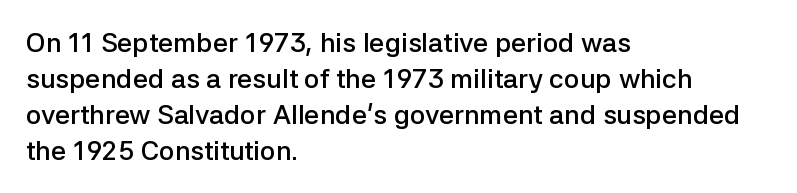
{"italic": "no", "bold": "semi", "underline": "no", "align": "left", "line_spacing": "normal", "line_spacing_ratio": 1.33, "letter_spacing": "normal", "letter_spacing_em": 0.0, "glyph_px": 27}
